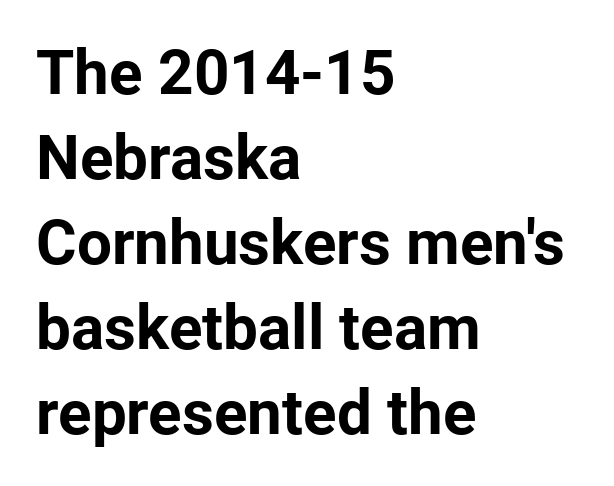
{"serif": "no", "italic": "no", "bold": "yes", "weight": "bold", "width": "normal", "stroke_contrast": "low", "x_height": "medium", "monospaced": "no", "underline": "no", "align": "left", "line_spacing": "normal", "line_spacing_ratio": 1.37, "letter_spacing": "normal", "letter_spacing_em": 0.0, "glyph_px": 62}
